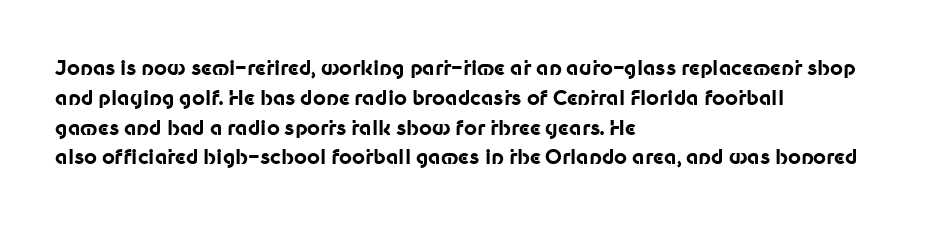
Summary of weight: heavy, a full bold. This sample is left-justified, so line endings fall wherever the words run out. The type sits square on the baseline with zero lean. The lines sit at an ordinary, default distance from one another. A bare baseline throughout the passage. This sample uses plain, unmodified letter spacing.
